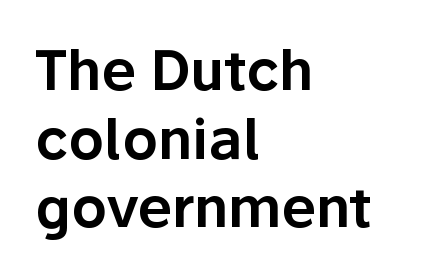
Each letter's strokes conclude bluntly, with no projecting serifs. Here the designer chose a conventional face with non-uniform glyph widths. Is there much room between lines? A standard amount, neither cramped nor airy. Notice how the passage keeps a crisp vertical edge on the left only.
